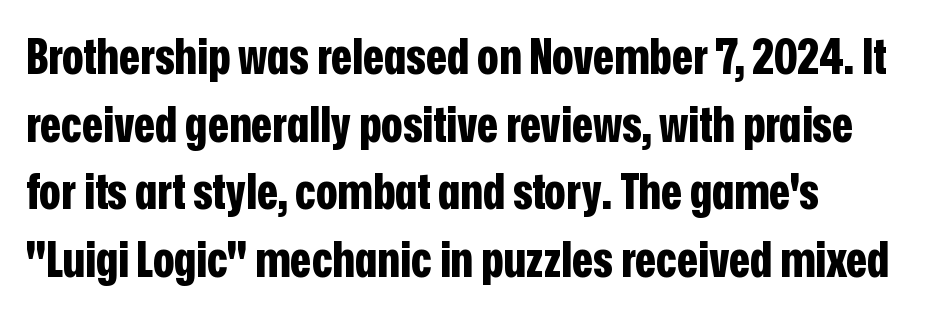
{"serif": "no", "italic": "no", "bold": "yes", "weight": "bold", "width": "condensed", "stroke_contrast": "low", "x_height": "medium", "monospaced": "no", "underline": "no", "line_spacing": "normal", "line_spacing_ratio": 1.38, "letter_spacing": "normal", "letter_spacing_em": 0.0, "glyph_px": 49}
